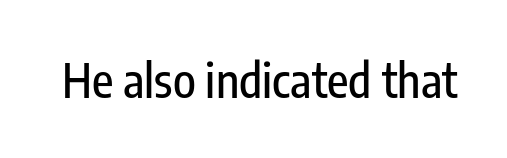
{"serif": "no", "italic": "no", "width": "condensed", "stroke_contrast": "low", "x_height": "medium", "monospaced": "no", "underline": "no", "letter_spacing": "normal", "letter_spacing_em": 0.0, "glyph_px": 47}
